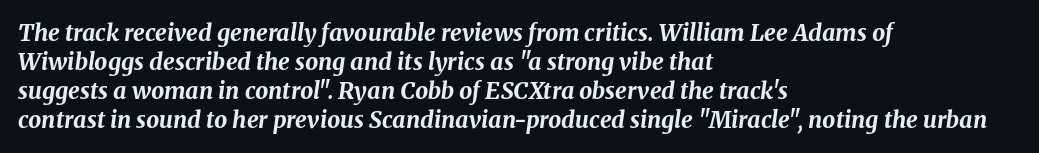
{"italic": "yes", "lean": "right", "slant_degrees": 8, "bold": "yes", "underline": "no", "align": "left", "line_spacing": "normal", "line_spacing_ratio": 1.26, "letter_spacing": "normal", "letter_spacing_em": 0.0, "glyph_px": 23}
